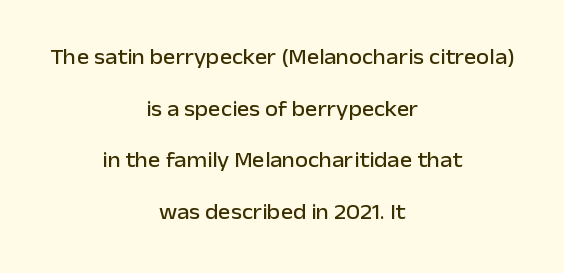
The rag falls on both sides of this text block equally. Check under the words: just untouched page. The lines are spread far apart with generous leading. The axis of the letterforms is exactly vertical. Each word holds together tightly as a unit, with standard inter-letter gaps.
